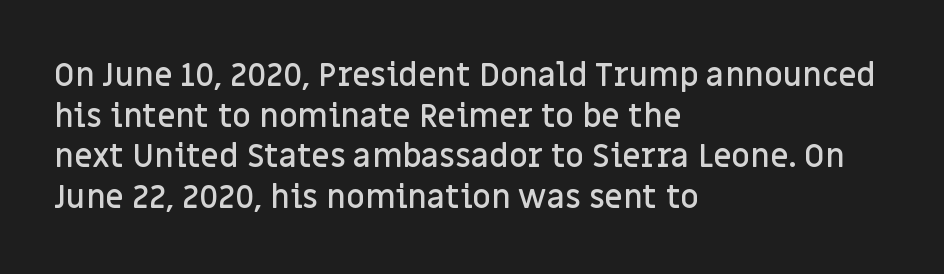
Unmarked baselines from the first word to the last. Does the copy run flush right? No — it runs flush left. Quick note: not italic, upright. The passage shown is typed in a proportional face where columns would drift.
